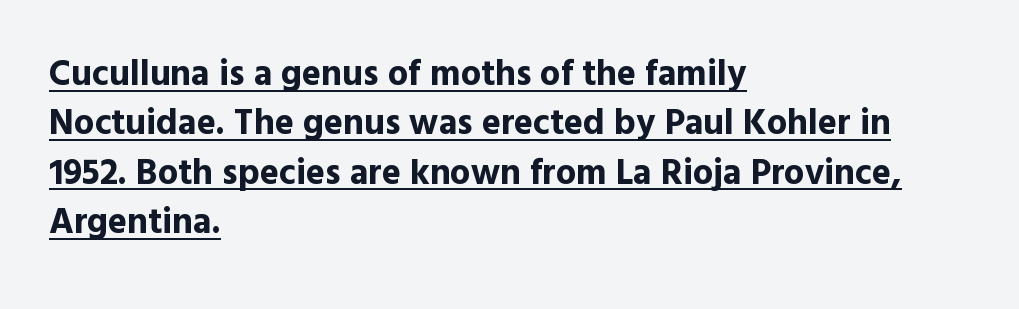
This rendering leaves character spacing at its baseline value. The rows are spaced the way most documents space them. Do the characters align in a grid? No, the font is proportional. Horizontally, the lines are justified to the leading edge only. Decoration check: the copy is underlined.
